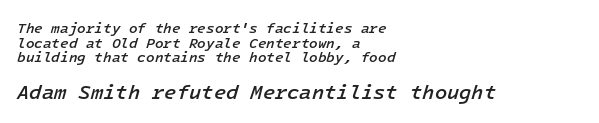
{"italic": "yes", "lean": "right", "slant_degrees": 16, "bold": "semi", "underline": "no", "align": "left", "line_spacing": "tight", "line_spacing_ratio": 1.05, "letter_spacing": "normal", "letter_spacing_em": 0.0, "larger_block": "second", "size_ratio": 1.43, "glyph_px": 20}
